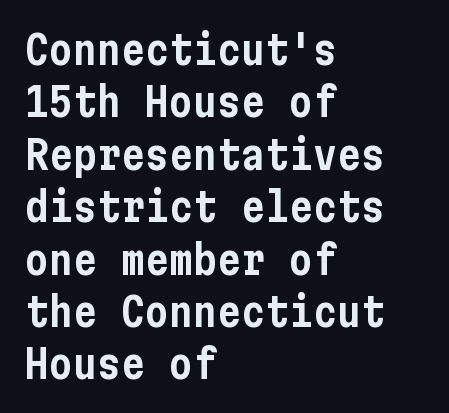
The image shows 40 px condensed sans-serif type, upright; set left-aligned, normal line spacing (1.31x), normal letter spacing, not underlined; low stroke contrast and a medium x-height.
